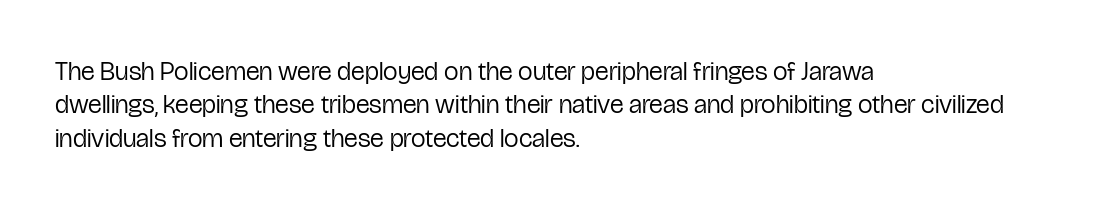
Q: Is the text bold? A: No.
Q: Is the text italic (slanted)? A: No, it is upright.
Q: Is the text underlined? A: No.
Q: How is the paragraph aligned? A: Left-aligned.
Q: Is the spacing between letters normal or unusually wide? A: Normal.
Q: Is the spacing between lines tight, normal or loose? A: Normal.
